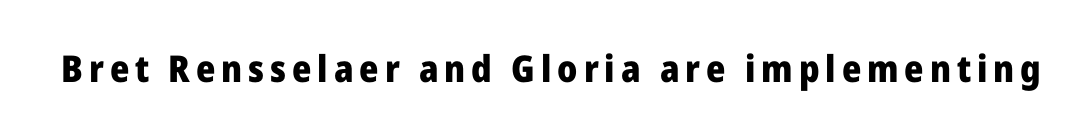
{"serif": "no", "italic": "no", "bold": "yes", "weight": "heavy", "width": "normal", "stroke_contrast": "low", "x_height": "medium", "monospaced": "no", "underline": "no", "glyph_px": 37}
